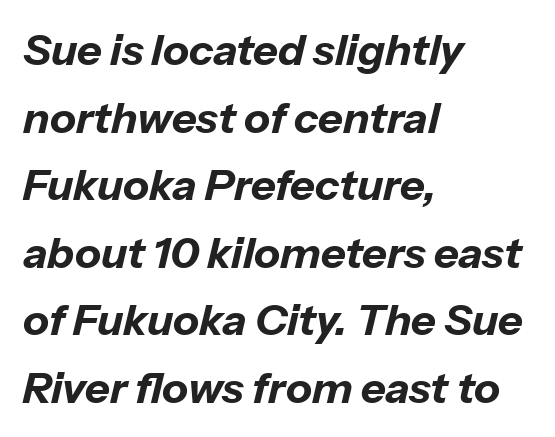
{"italic": "yes", "lean": "right", "slant_degrees": 13, "bold": "yes", "weight": "bold", "width": "normal", "stroke_contrast": "low", "x_height": "medium", "monospaced": "no", "underline": "no", "align": "left", "line_spacing": "normal", "line_spacing_ratio": 1.57, "letter_spacing": "normal", "letter_spacing_em": 0.0, "glyph_px": 43}
